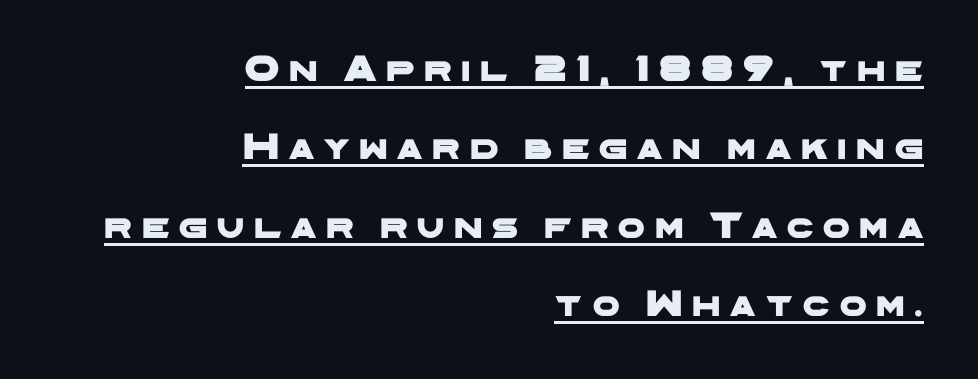
{"serif": "no", "width": "wide", "stroke_contrast": "low", "x_height": "medium", "monospaced": "no", "underline": "yes", "align": "right", "line_spacing": "loose", "line_spacing_ratio": 2.06, "letter_spacing": "wide", "letter_spacing_em": 0.26, "glyph_px": 38}
